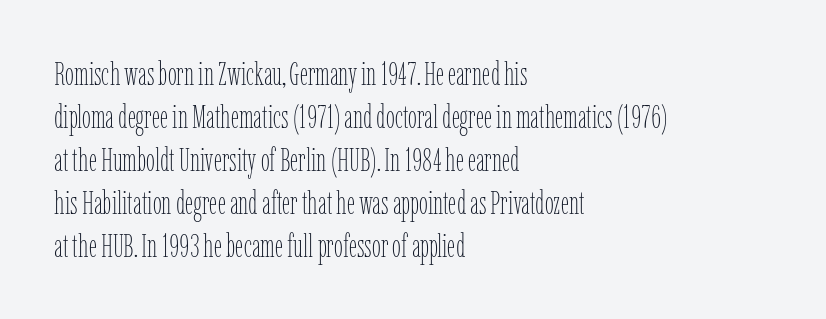
The strip under each line holds only bare page. Posture: straight, roman, zero tilt. In terms of leading, this rendering sits right in the middle. Tracking here is standard; glyphs follow each other at the usual distance. The letters advance in unequal steps, a hallmark of proportional type. The paragraph shown leans on its left margin.
